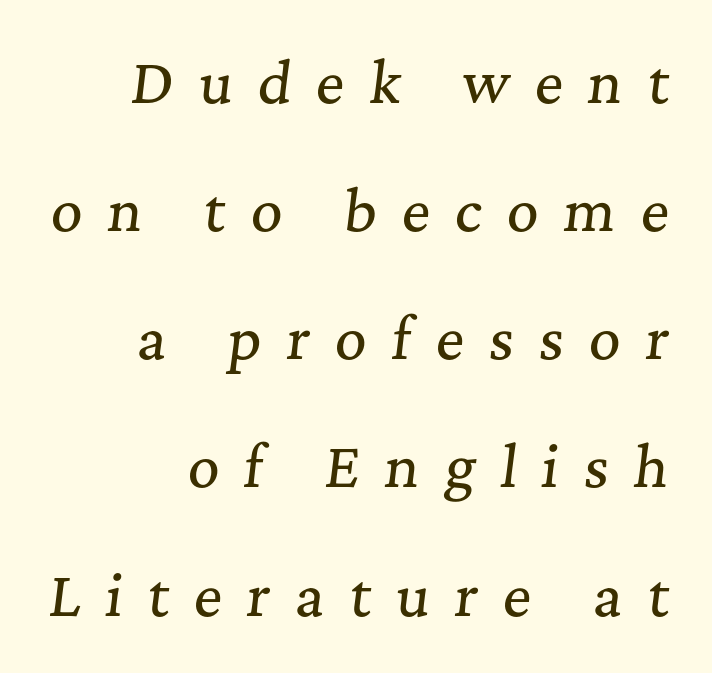
Leading: increased. Characters are canted at an angle relative to the baseline's perpendicular. The glyphs are unaccompanied by any horizontal stroke below them. The paragraph has a hard right edge and a soft left edge. Font category for this specimen: serif.
